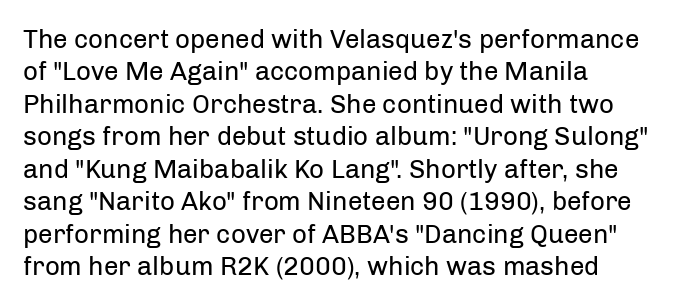
Line spacing here is normal. Nobody touched the tracking dial on this one. Quick note: underline off. Designer's note — italics off, roman on. The lines are quadded left.
